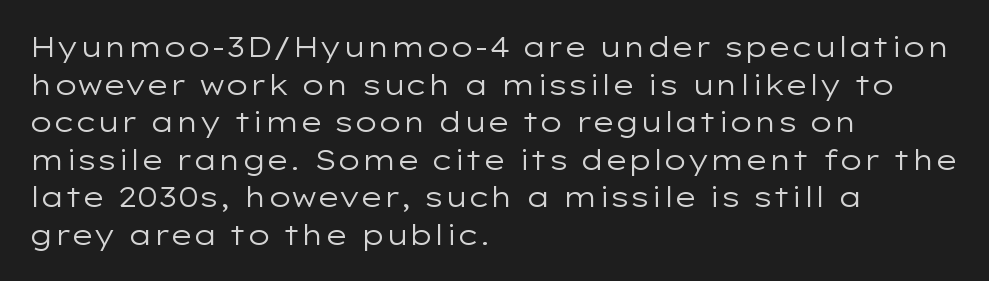
{"serif": "no", "italic": "no", "bold": "no", "weight": "regular", "width": "wide", "stroke_contrast": "low", "x_height": "medium", "monospaced": "no", "underline": "no", "align": "left", "line_spacing": "normal", "line_spacing_ratio": 1.34, "letter_spacing": "normal", "letter_spacing_em": 0.0, "glyph_px": 28}
